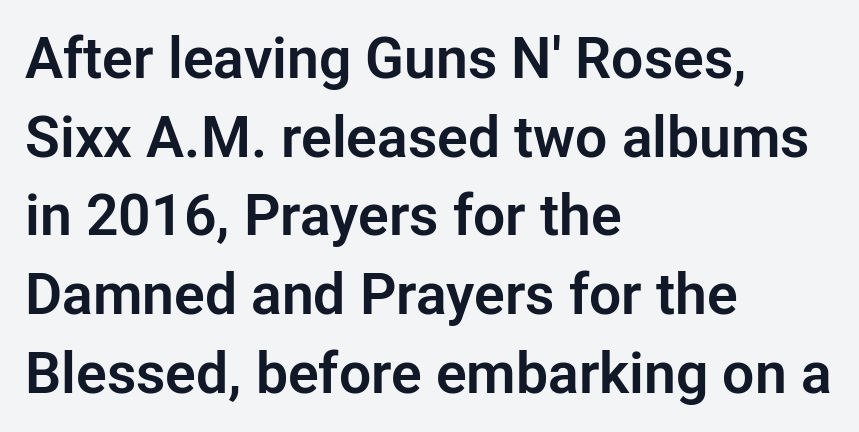
Q: Is the text italic (slanted)? A: No, it is upright.
Q: Is the typeface a serif or a sans-serif typeface? A: Sans-serif.
Q: Is the text underlined? A: No.
Q: How is the paragraph aligned? A: Left-aligned.
Q: Is the spacing between letters normal or unusually wide? A: Normal.
Q: Is the spacing between lines tight, normal or loose? A: Normal.
Q: Width (condensed, normal, or wide)? A: Normal.
Q: Stroke contrast? A: Low.
Q: x-height? A: Medium.
Q: Monospaced? A: No.
